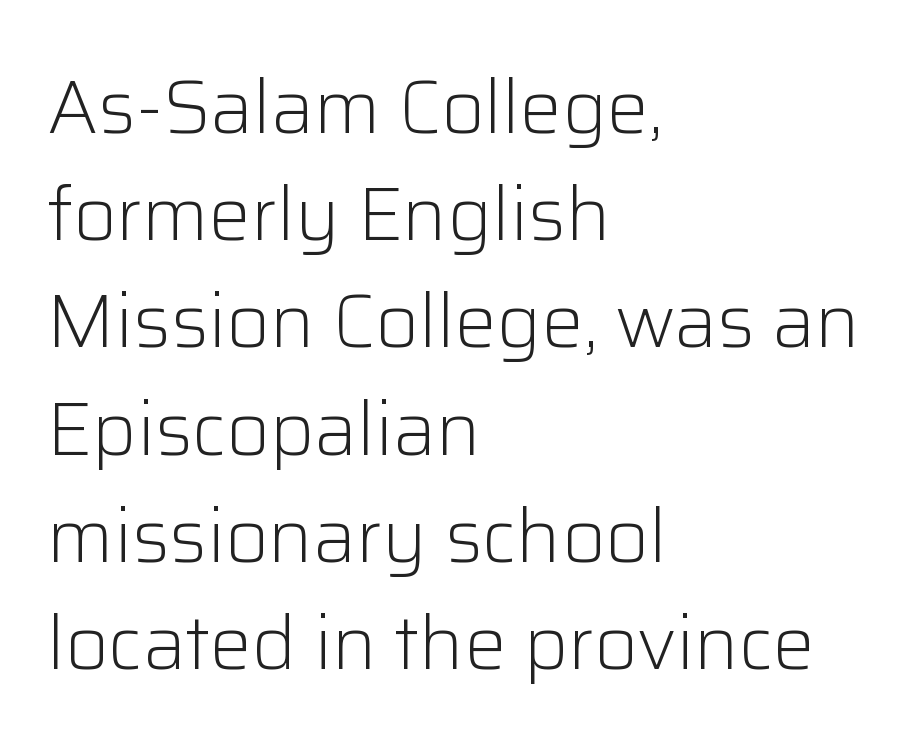
Q: Is the text bold? A: No.
Q: Is the text italic (slanted)? A: No, it is upright.
Q: Is the typeface a serif or a sans-serif typeface? A: Sans-serif.
Q: Is the text underlined? A: No.
Q: How is the paragraph aligned? A: Left-aligned.
Q: Is the spacing between letters normal or unusually wide? A: Normal.
Q: Is the spacing between lines tight, normal or loose? A: Normal.
Q: Width (condensed, normal, or wide)? A: Normal.
Q: Stroke contrast? A: Low.
Q: x-height? A: Medium.
Q: Monospaced? A: No.
